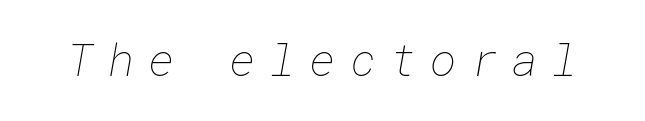
{"bold": "no", "weight": "thin", "width": "normal", "stroke_contrast": "low", "x_height": "medium", "underline": "no", "letter_spacing": "wide", "letter_spacing_em": 0.31, "glyph_px": 45}
